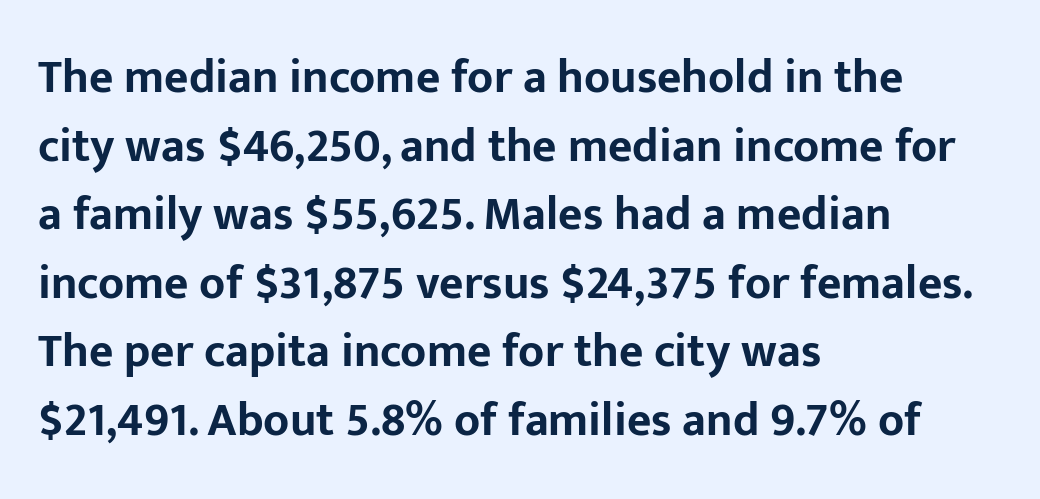
The image shows 47 px bold sans-serif type, upright; set left-aligned, normal line spacing (1.46x), normal letter spacing, not underlined; low stroke contrast and a medium x-height.
